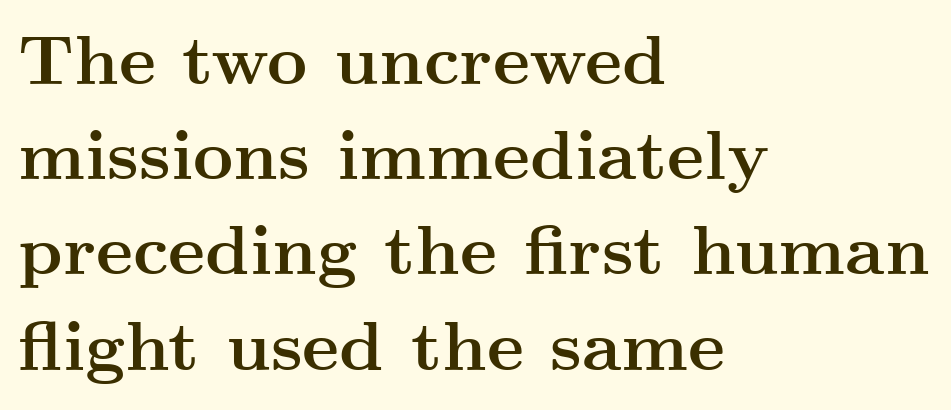
Q: Is the text bold? A: Yes.
Q: Is the text italic (slanted)? A: No, it is upright.
Q: Is the typeface a serif or a sans-serif typeface? A: Serif.
Q: Is the text underlined? A: No.
Q: How is the paragraph aligned? A: Left-aligned.
Q: Is the spacing between letters normal or unusually wide? A: Normal.
Q: Is the spacing between lines tight, normal or loose? A: Normal.
Q: Width (condensed, normal, or wide)? A: Wide.
Q: Stroke contrast? A: Medium.
Q: x-height? A: Small.
Q: Monospaced? A: No.
